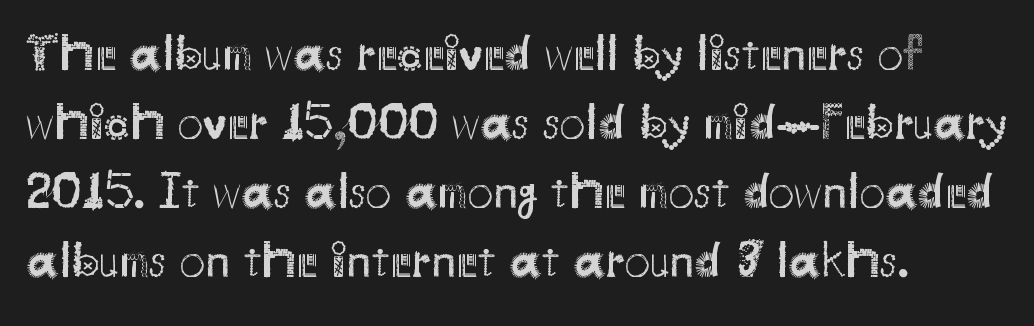
The image shows 51 px regular-weight sans-serif type, upright; set left-aligned, normal line spacing (1.35x), normal letter spacing, not underlined; medium stroke contrast and a small x-height.
